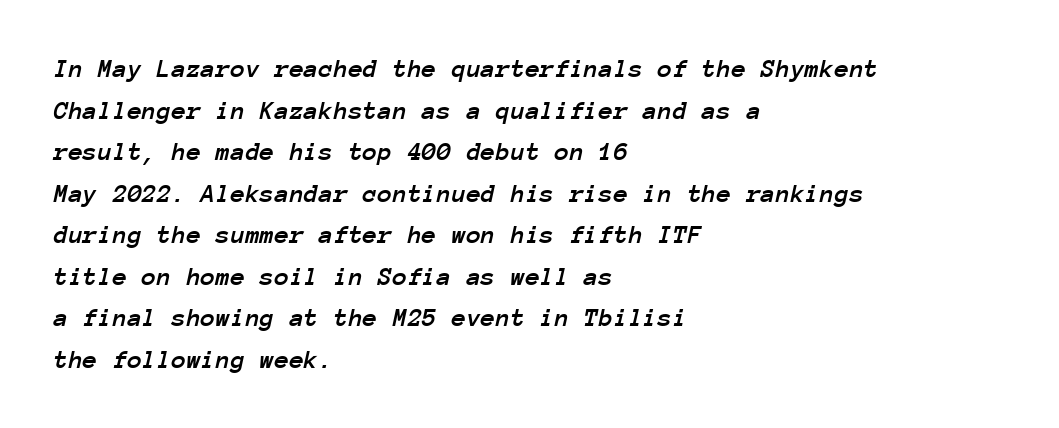
The image shows 27 px text type, italic (leaning right); set left-aligned, normal line spacing (1.54x), normal letter spacing, not underlined.
